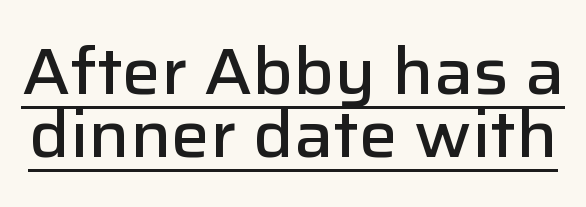
Q: Is the text bold? A: Semi-bold.
Q: Is the text italic (slanted)? A: No, it is upright.
Q: Is the typeface a serif or a sans-serif typeface? A: Sans-serif.
Q: Is the text underlined? A: Yes.
Q: Is the spacing between letters normal or unusually wide? A: Normal.
Q: Is the spacing between lines tight, normal or loose? A: Tight.
Q: Width (condensed, normal, or wide)? A: Normal.
Q: Stroke contrast? A: Low.
Q: x-height? A: Medium.
Q: Monospaced? A: No.
